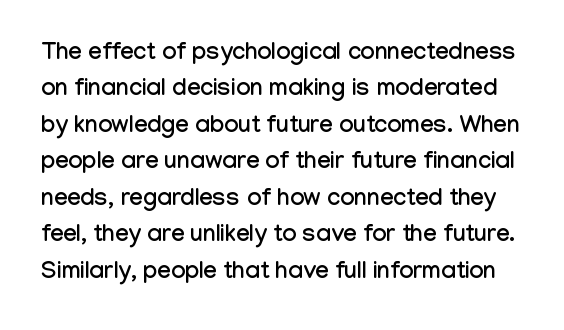
The image shows 24 px text type, upright; set normal line spacing (1.52x), normal letter spacing, not underlined.
